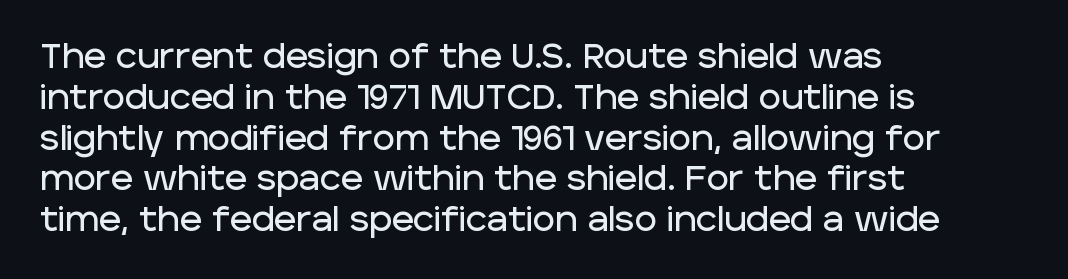
{"serif": "no", "italic": "no", "width": "normal", "stroke_contrast": "low", "x_height": "large", "monospaced": "no", "underline": "no", "align": "left", "line_spacing_ratio": 1.2, "letter_spacing": "normal", "letter_spacing_em": 0.0, "glyph_px": 34}
